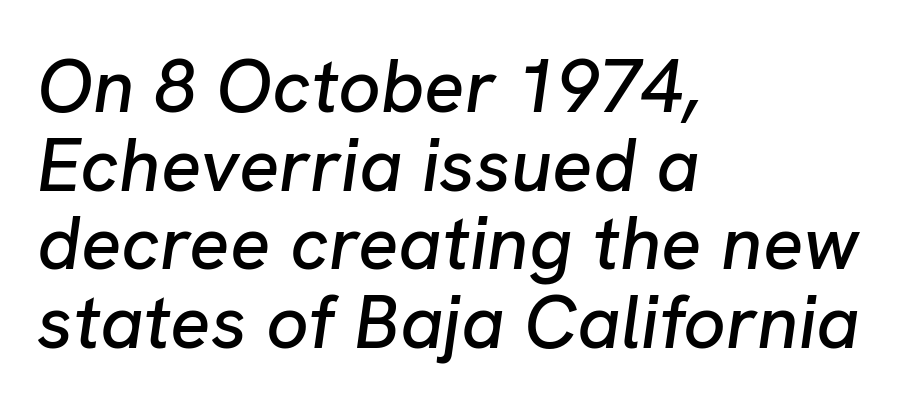
{"italic": "yes", "lean": "right", "slant_degrees": 8, "width": "normal", "stroke_contrast": "low", "x_height": "medium", "monospaced": "no", "underline": "no", "align": "left", "line_spacing": "tight", "line_spacing_ratio": 1.05, "letter_spacing": "normal", "letter_spacing_em": 0.0, "glyph_px": 75}
